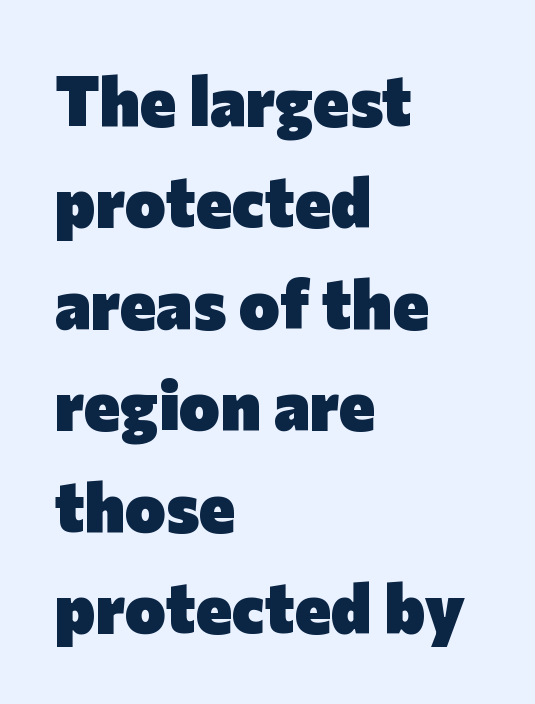
The image shows 69 px heavy sans-serif type, upright; set left-aligned, normal line spacing (1.47x), normal letter spacing, not underlined; low stroke contrast and a medium x-height.
